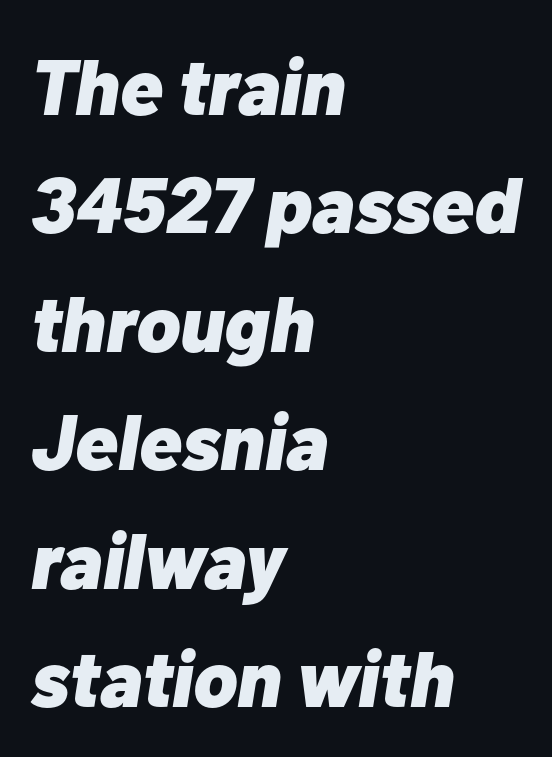
Look at the stroke-to-counter ratio: heavy, a bold. The leading is moderate, giving the passage an even texture. The passage shown is typed in a proportional face where columns would drift. No word sits above an underline. Characters are canted at an angle relative to the baseline's perpendicular.
